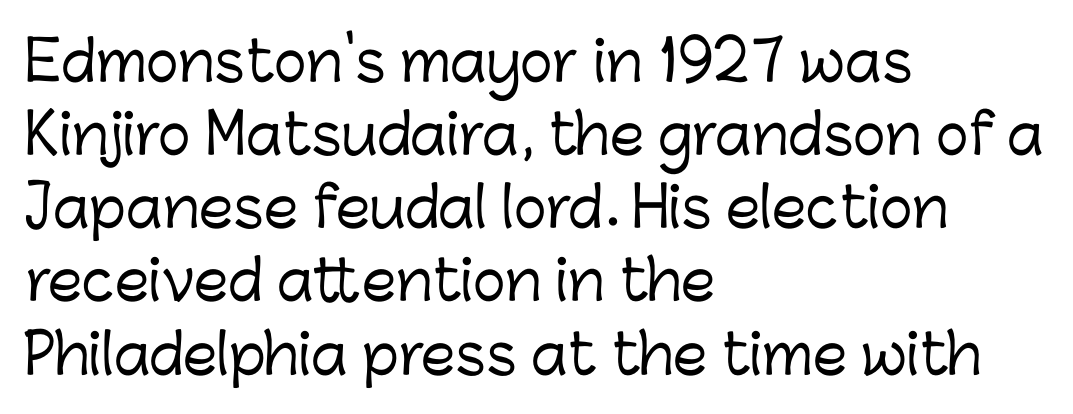
Rendered with straight, roman letterforms. The setting favours the left margin, as ordinary paragraphs usually do. A normal amount of white space separates one row of letters from the next. Font category for this specimen: sans-serif. Default kerning and tracking; the words read as compact shapes.
